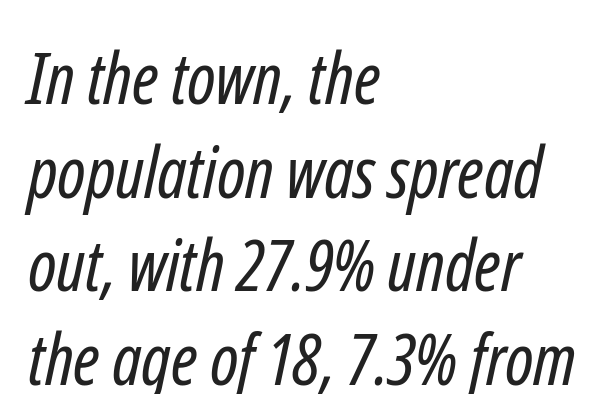
The image shows 71 px regular-weight, condensed sans-serif type; set left-aligned, normal line spacing (1.32x), normal letter spacing, not underlined; low stroke contrast and a medium x-height.
